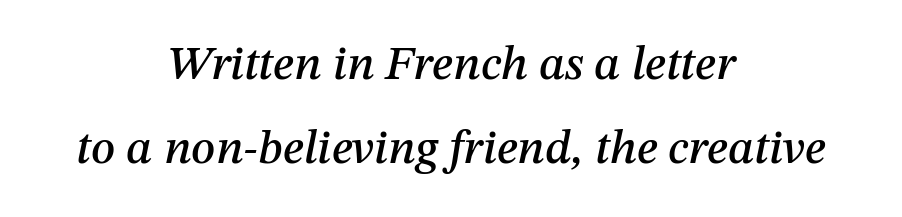
In terms of letterspacing, this is plain default setting. Rule under the text: the space is simply empty. When letters slant like this, we call the style italic. This sample is center-justified, so both line endings float freely. Note the varied advance widths — an 'i' is clearly narrower than an 'm'.
